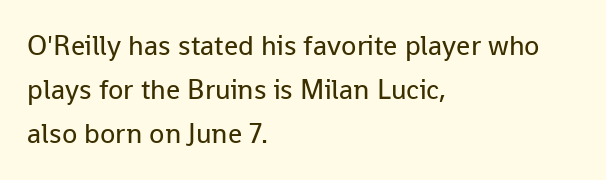
Horizontal alignment here is leftward, the default for most running prose. These lines were composed using upright roman letters. Proportional: the letters do not fall into vertical columns. Between one letter and the next there's only the usual sliver of space. The typeface has the unassuming heft of standard copy or less. The baseline area is clear.
